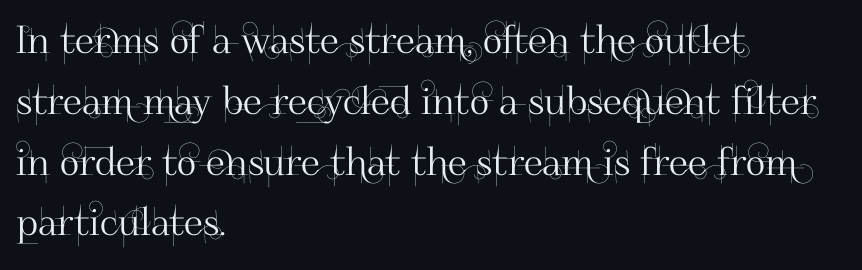
The face used here is proportionally spaced, like ordinary book or web type. Is there any slant? The stems are plumb. Descenders are the only things crossing below the line. Horizontal alignment here is leftward, the default for most running prose. The face used here is rendered with its standard letterfit.
